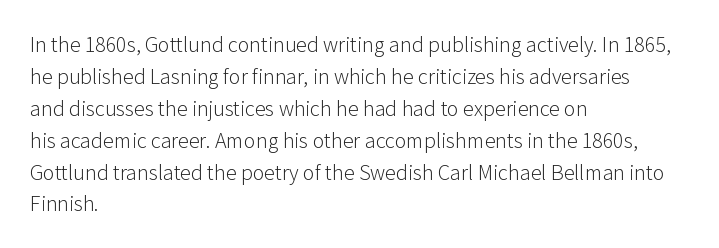
This sample uses an upright cut, with every glyph sitting square on the baseline. Check the space under the baseline: it is left empty. These lines are set flush left with a ragged right edge. Weight: not bold — regular or lighter.
